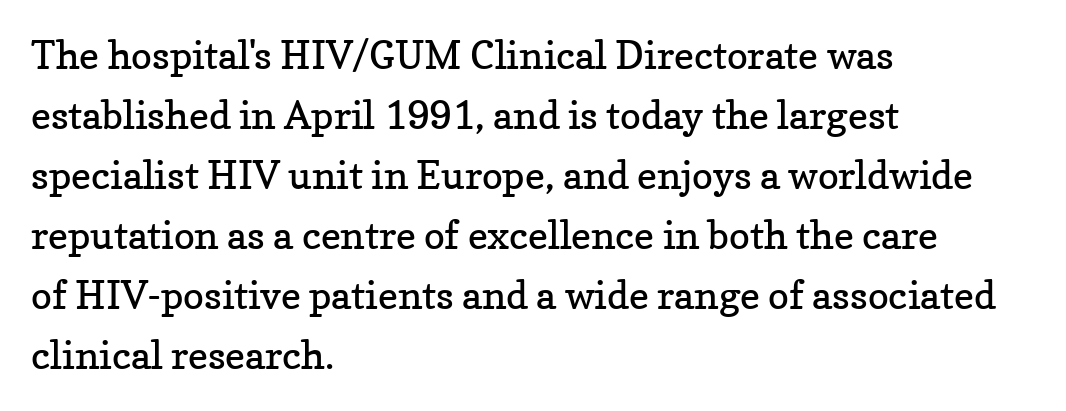
Q: Is the text bold? A: No.
Q: Is the text italic (slanted)? A: No, it is upright.
Q: Is the typeface a serif or a sans-serif typeface? A: Serif.
Q: Is the text underlined? A: No.
Q: How is the paragraph aligned? A: Left-aligned.
Q: Is the spacing between letters normal or unusually wide? A: Normal.
Q: Is the spacing between lines tight, normal or loose? A: Normal.
Q: Width (condensed, normal, or wide)? A: Normal.
Q: Stroke contrast? A: Low.
Q: x-height? A: Medium.
Q: Monospaced? A: No.
